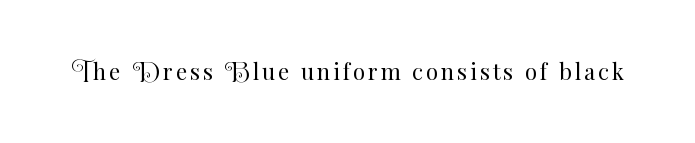
Q: Is the text bold? A: No.
Q: Is the text italic (slanted)? A: No, it is upright.
Q: Is the text underlined? A: No.
